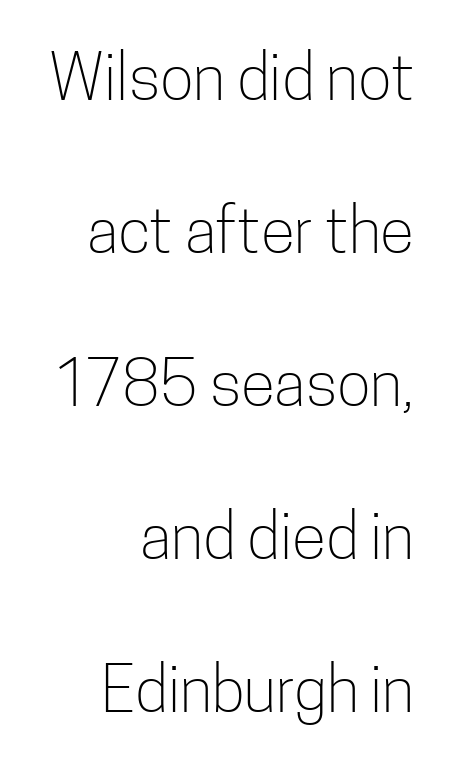
{"serif": "no", "italic": "no", "bold": "no", "weight": "light", "width": "condensed", "stroke_contrast": "low", "x_height": "medium", "monospaced": "no", "underline": "no", "align": "right", "line_spacing": "loose", "line_spacing_ratio": 2.43, "letter_spacing": "normal", "letter_spacing_em": 0.0, "glyph_px": 63}
